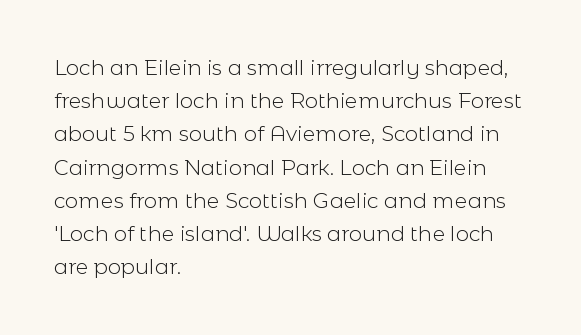
The image shows 21 px text type, upright; set left-aligned, normal line spacing (1.58x), normal letter spacing, not underlined.
